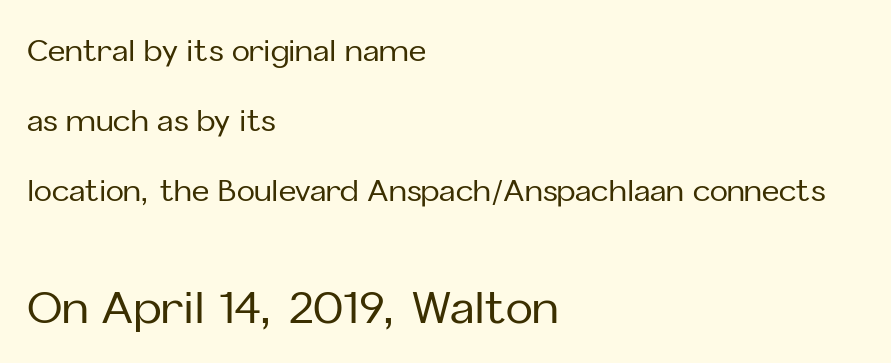
Q: Is the text italic (slanted)? A: No, it is upright.
Q: Is the typeface a serif or a sans-serif typeface? A: Sans-serif.
Q: Is the text underlined? A: No.
Q: How is the paragraph aligned? A: Left-aligned.
Q: Is the spacing between letters normal or unusually wide? A: Normal.
Q: Is the spacing between lines tight, normal or loose? A: Loose.
Q: Which block of text is set in a larger size, the first (top) or the second (bottom)? A: The second (bottom) one.
Q: Width (condensed, normal, or wide)? A: Normal.
Q: Stroke contrast? A: Low.
Q: x-height? A: Medium.
Q: Monospaced? A: No.
